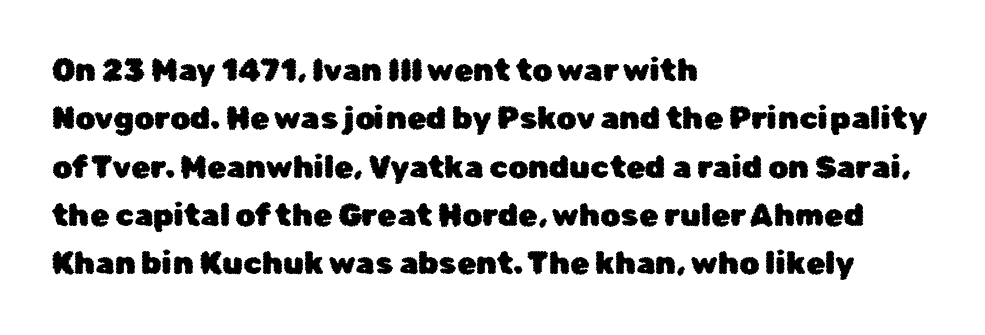
Is there much room between lines? A standard amount, neither cramped nor airy. Style check: upright. The letterforms sit shoulder to shoulder at normal distance. Horizontally, the lines are justified to the leading edge only. Nothing sits at the stroke ends, so this counts as sans-serif.
